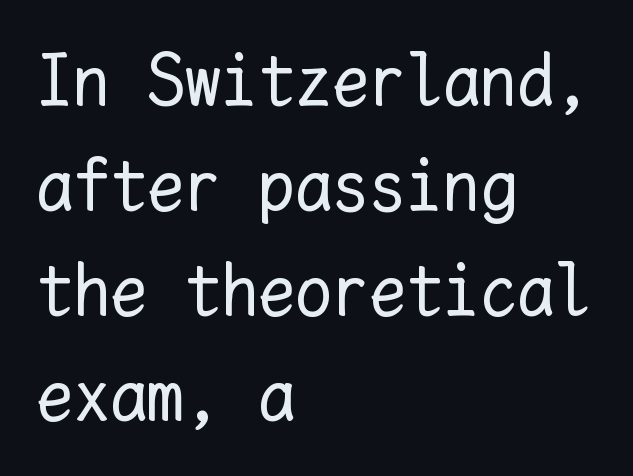
On a weight scale, this lands at 450 or below. A typesetter would call this leading conventional body-copy spacing. In terms of posture, this sample is upright. The string is rendered with underlining switched off. Horizontal alignment here is leftward, the default for most running prose. Nothing unusual about the tracking: characters are spaced as the font intends.
